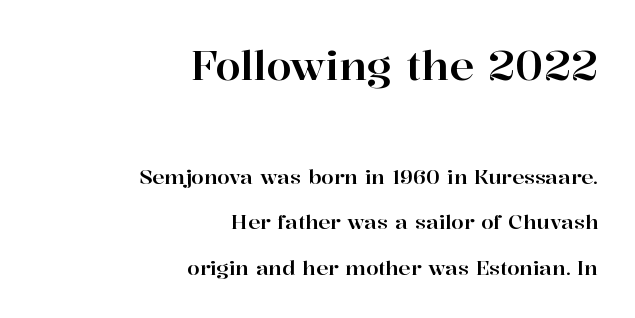
Q: Is the text italic (slanted)? A: No, it is upright.
Q: Is the typeface a serif or a sans-serif typeface? A: Serif.
Q: Is the text underlined? A: No.
Q: How is the paragraph aligned? A: Right-aligned.
Q: Is the spacing between letters normal or unusually wide? A: Normal.
Q: Is the spacing between lines tight, normal or loose? A: Loose.
Q: Which block of text is set in a larger size, the first (top) or the second (bottom)? A: The first (top) one.
Q: Width (condensed, normal, or wide)? A: Normal.
Q: Stroke contrast? A: High.
Q: x-height? A: Medium.
Q: Monospaced? A: No.
